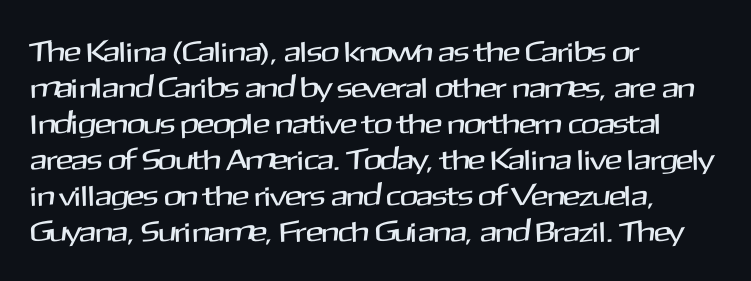
Posture: upright roman. One-word summary of the alignment: left. The letters advance in unequal steps, a hallmark of proportional type. There is no visible air inserted between adjacent glyphs. The rendering shows plain stroke endings on the letterforms — a sans-serif design.
